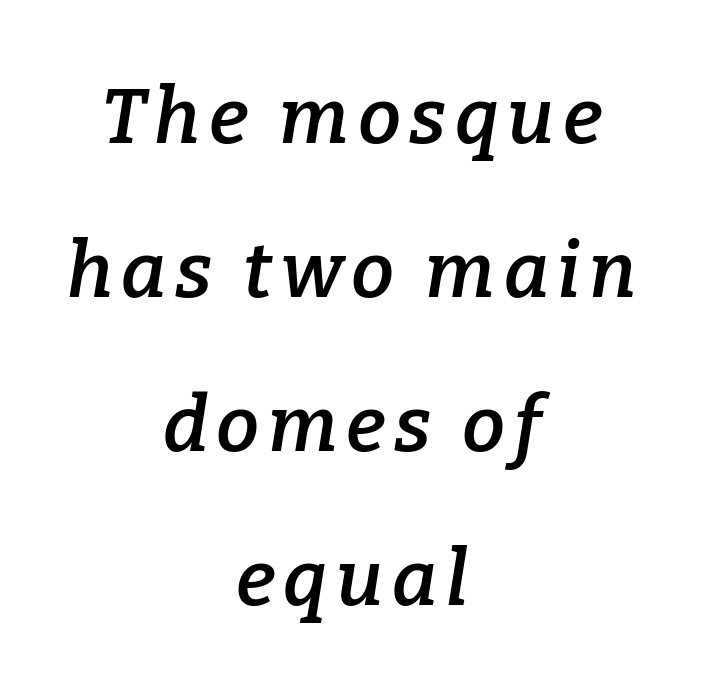
The image shows 77 px semibold serif type, italic (leaning right); set centered, loose line spacing (2.0x), not underlined; low stroke contrast and a medium x-height.
